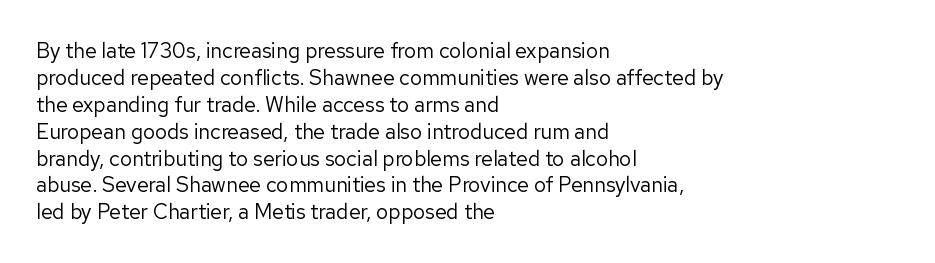
These lines keep a tight, regular rhythm from letter to letter. The rows are spaced the way most documents space them. Nothing heavy about these letters — not bold at all. A roman cut, with each character standing at attention. Check under the words: just untouched page. All the whitespace from short lines collects on the right.
